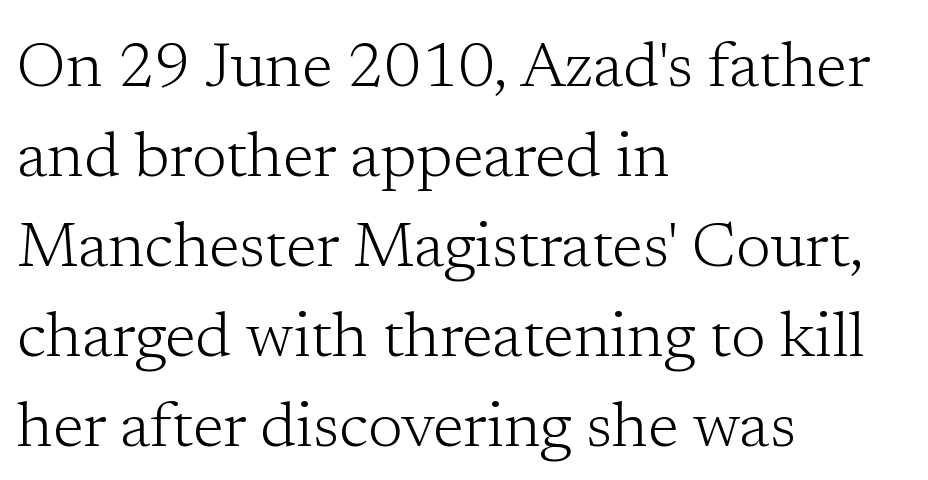
{"serif": "yes", "italic": "no", "bold": "no", "weight": "light", "width": "normal", "stroke_contrast": "low", "x_height": "medium", "monospaced": "no", "underline": "no", "align": "left", "line_spacing": "normal", "line_spacing_ratio": 1.43, "letter_spacing": "normal", "letter_spacing_em": 0.0, "glyph_px": 63}
